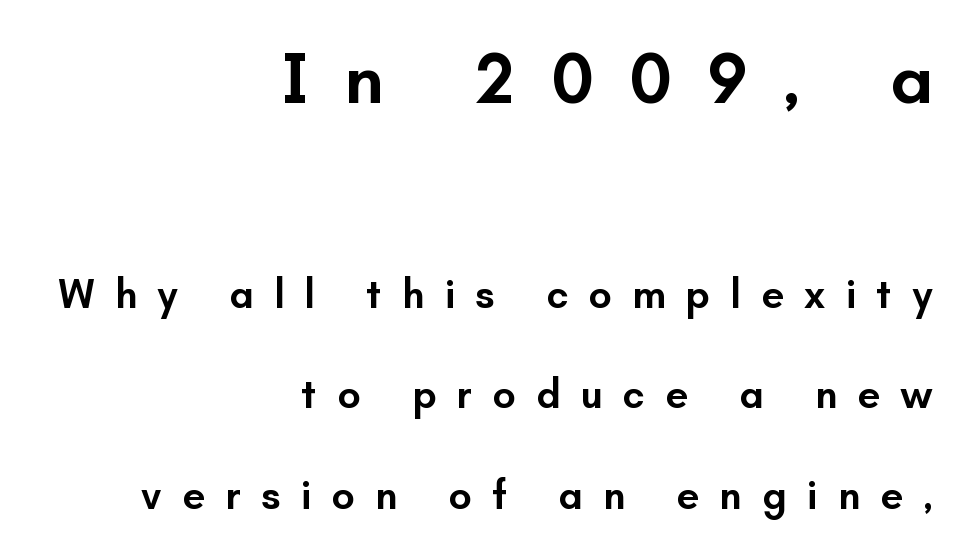
Q: Is the text bold? A: Semi-bold.
Q: Is the text italic (slanted)? A: No, it is upright.
Q: Is the typeface a serif or a sans-serif typeface? A: Sans-serif.
Q: Is the text underlined? A: No.
Q: How is the paragraph aligned? A: Right-aligned.
Q: Is the spacing between letters normal or unusually wide? A: Unusually wide.
Q: Is the spacing between lines tight, normal or loose? A: Loose.
Q: Which block of text is set in a larger size, the first (top) or the second (bottom)? A: The first (top) one.
Q: Width (condensed, normal, or wide)? A: Normal.
Q: Stroke contrast? A: Low.
Q: x-height? A: Small.
Q: Monospaced? A: No.
